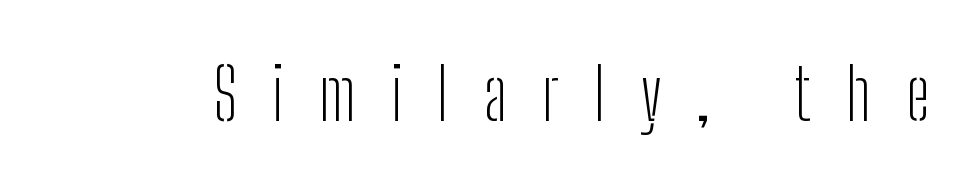
{"serif": "no", "italic": "no", "bold": "no", "weight": "light", "width": "condensed", "stroke_contrast": "low", "x_height": "medium", "monospaced": "no", "underline": "no", "letter_spacing": "wide", "letter_spacing_em": 0.49, "glyph_px": 71}
